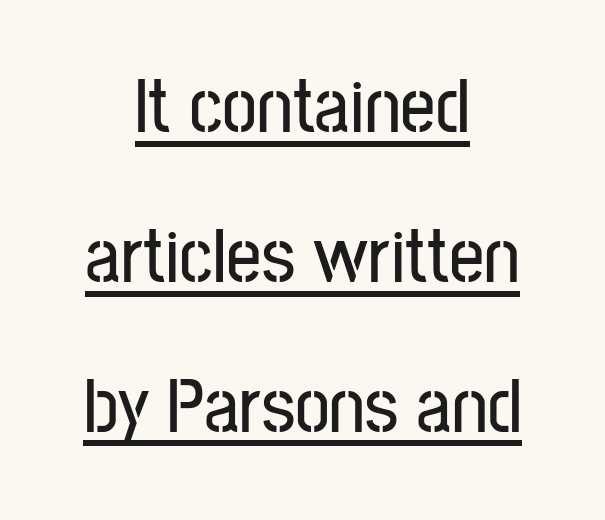
Q: Is the text italic (slanted)? A: No, it is upright.
Q: Is the typeface a serif or a sans-serif typeface? A: Sans-serif.
Q: Is the text underlined? A: Yes.
Q: How is the paragraph aligned? A: Centered.
Q: Is the spacing between letters normal or unusually wide? A: Normal.
Q: Is the spacing between lines tight, normal or loose? A: Loose.
Q: Width (condensed, normal, or wide)? A: Condensed.
Q: Stroke contrast? A: Low.
Q: x-height? A: Medium.
Q: Monospaced? A: No.
